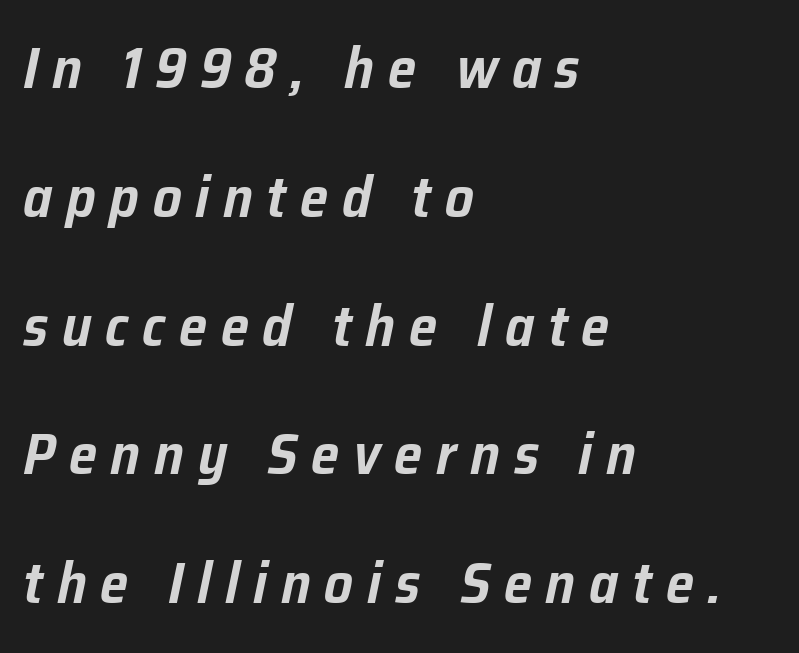
{"italic": "yes", "lean": "right", "slant_degrees": 12, "width": "normal", "stroke_contrast": "low", "x_height": "medium", "monospaced": "no", "underline": "no", "align": "left", "line_spacing": "loose", "line_spacing_ratio": 2.26, "letter_spacing": "wide", "letter_spacing_em": 0.24, "glyph_px": 57}
